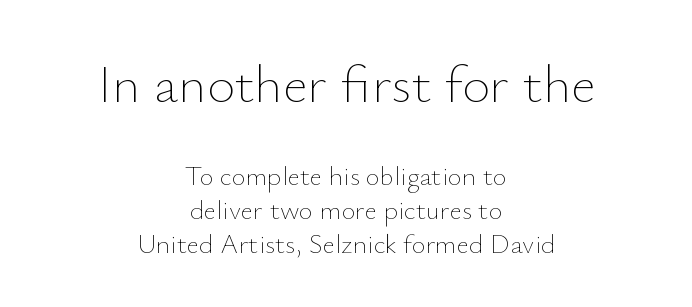
The image shows 54 px thin type, upright; set centered, normal line spacing (1.26x), normal letter spacing, not underlined; the first (top) block is 2.0x larger; low stroke contrast and a small x-height.
